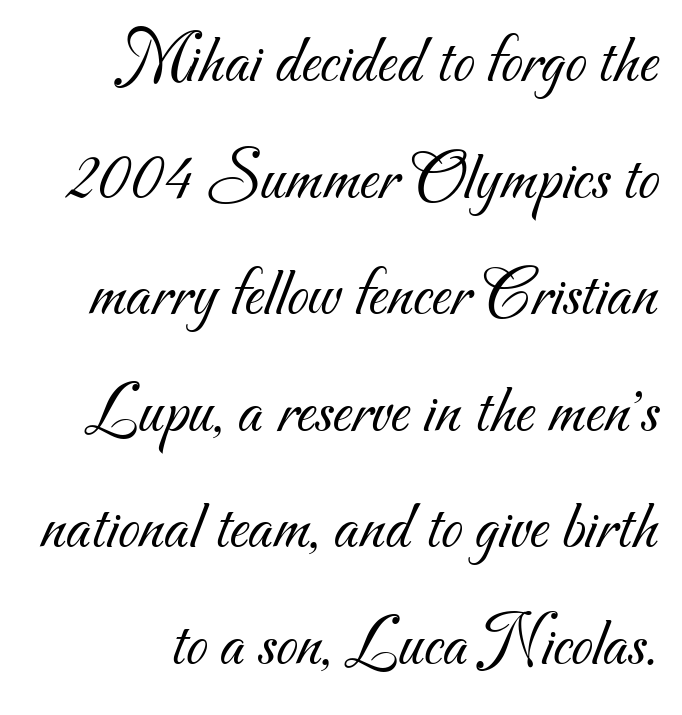
{"serif": "no", "bold": "no", "weight": "light", "width": "normal", "stroke_contrast": "medium", "x_height": "small", "monospaced": "no", "underline": "no", "align": "right", "line_spacing": "normal", "line_spacing_ratio": 1.69, "letter_spacing": "normal", "letter_spacing_em": 0.0, "glyph_px": 69}
